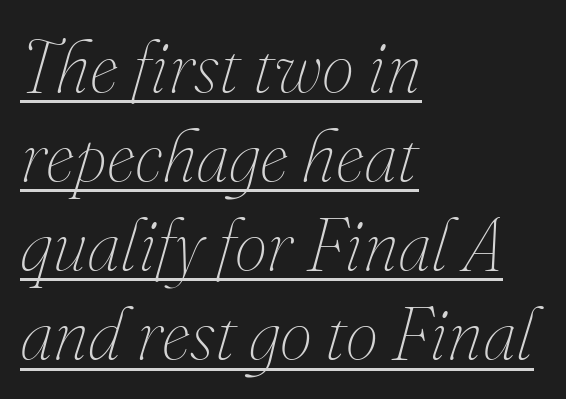
The image shows 73 px thin type, italic (leaning right); set left-aligned, line spacing 1.22x, normal letter spacing, underlined; medium stroke contrast and a small x-height.
